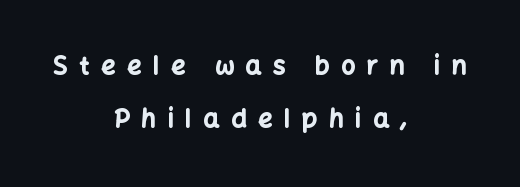
Q: Is the text bold? A: Yes.
Q: Is the text italic (slanted)? A: No, it is upright.
Q: Is the text underlined? A: No.
Q: How is the paragraph aligned? A: Centered.
Q: Is the spacing between letters normal or unusually wide? A: Unusually wide.
Q: Is the spacing between lines tight, normal or loose? A: Loose.
